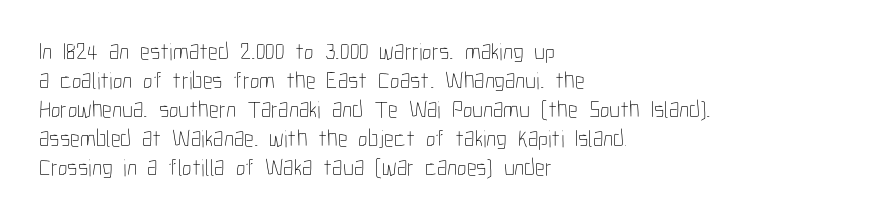
The strokes carry an ordinary text weight at most. Default kerning and tracking; the words read as compact shapes. The gap between lines stays unmarked. Does the lettering tilt? It doesn't — this is upright.
